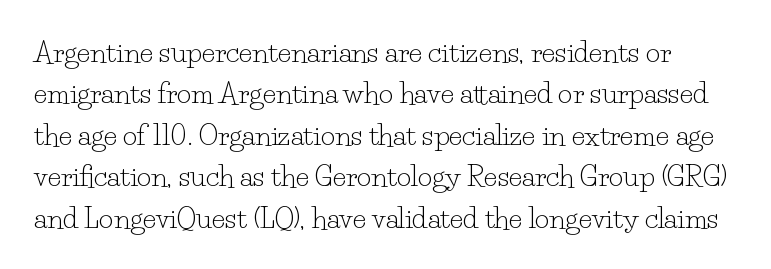
Q: Is the text bold? A: No.
Q: Is the text italic (slanted)? A: No, it is upright.
Q: Is the typeface a serif or a sans-serif typeface? A: Serif.
Q: Is the text underlined? A: No.
Q: Is the spacing between letters normal or unusually wide? A: Normal.
Q: Is the spacing between lines tight, normal or loose? A: Normal.
Q: Width (condensed, normal, or wide)? A: Normal.
Q: Stroke contrast? A: Low.
Q: x-height? A: Small.
Q: Monospaced? A: No.
